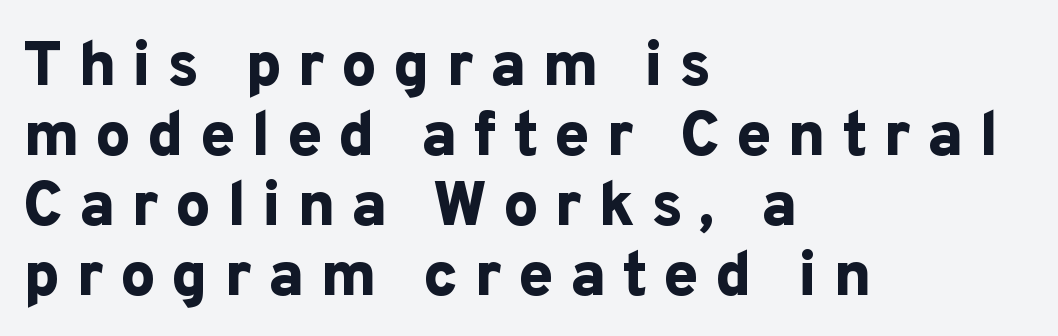
Tightly led — the rows are bunched. I'd call this a sans setting — the letters go barefoot. Each letter keeps its own natural width here, so spacing adapts to shape. The face used here has the dense, thick strokes of a bold. This sample uses an upright cut, with every glyph sitting square on the baseline.
